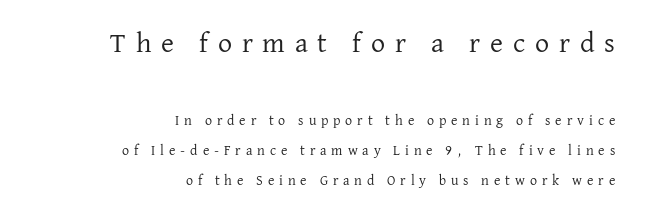
These lines have a slow, spaced-out rhythm from letter to letter. The passage is arranged like a letterhead date or caption credit — flush right. The lettering stays uniformly vertical, giving the passage a roman look. The area under the type is left untouched. Do the characters align in a grid? No, the font is proportional.
